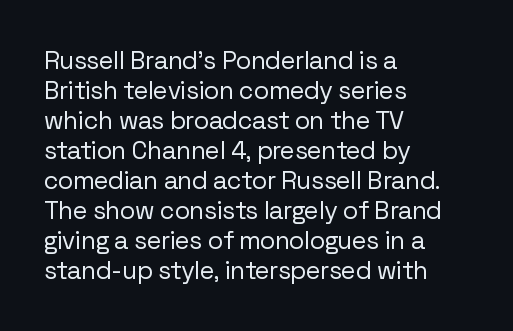
{"italic": "no", "bold": "no", "underline": "no", "align": "left", "line_spacing_ratio": 1.2, "letter_spacing": "normal", "letter_spacing_em": 0.0, "glyph_px": 25}
